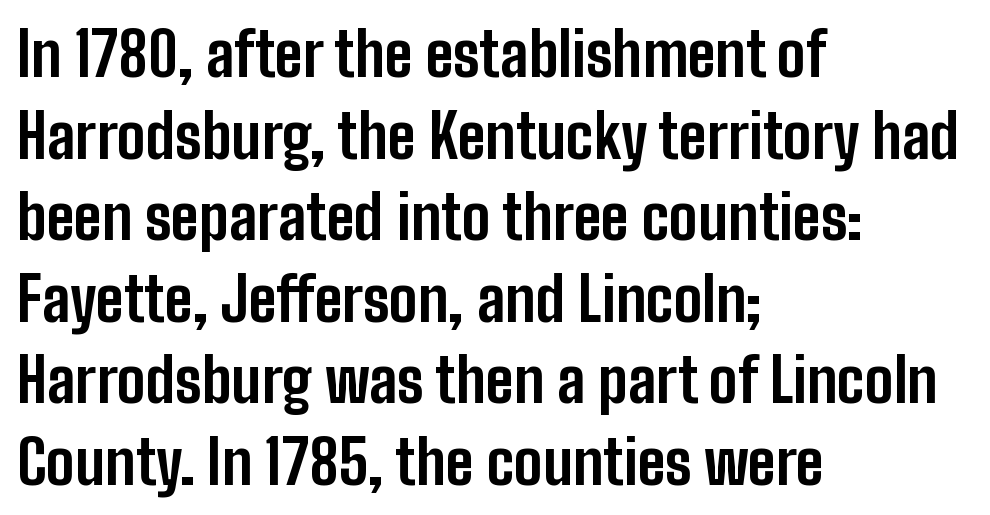
Q: Is the text bold? A: Yes.
Q: Is the text italic (slanted)? A: No, it is upright.
Q: Is the typeface a serif or a sans-serif typeface? A: Sans-serif.
Q: Is the text underlined? A: No.
Q: How is the paragraph aligned? A: Left-aligned.
Q: Is the spacing between letters normal or unusually wide? A: Normal.
Q: Is the spacing between lines tight, normal or loose? A: Normal.
Q: Width (condensed, normal, or wide)? A: Condensed.
Q: Stroke contrast? A: Low.
Q: x-height? A: Medium.
Q: Monospaced? A: No.
